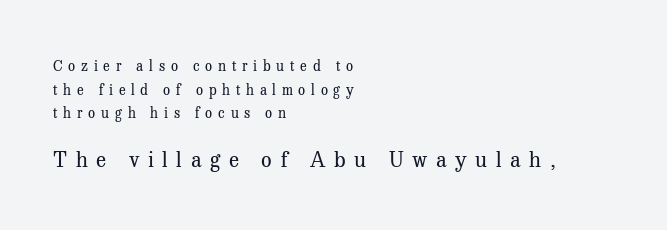
Q: Is the text bold? A: No.
Q: Is the text italic (slanted)? A: No, it is upright.
Q: Is the text underlined? A: No.
Q: How is the paragraph aligned? A: Left-aligned.
Q: Is the spacing between letters normal or unusually wide? A: Unusually wide.
Q: Is the spacing between lines tight, normal or loose? A: Normal.
Q: Which block of text is set in a larger size, the first (top) or the second (bottom)? A: The second (bottom) one.
